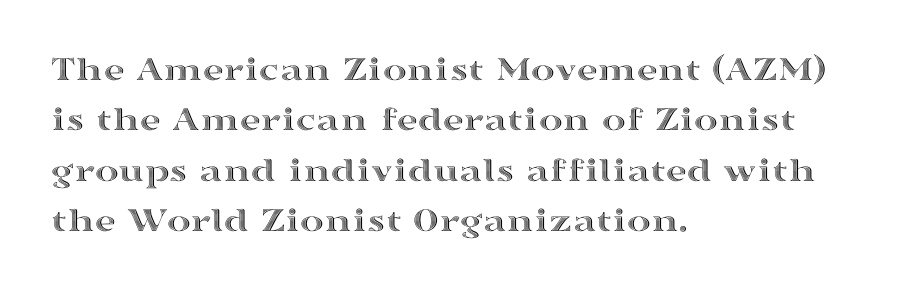
You could call the tracking neutral — neither tight nor loose. A student would call this left alignment; a typographer would say flush left, rag right. The lettering holds an erect, upright posture throughout. Here the designer chose a conventional face with non-uniform glyph widths.
